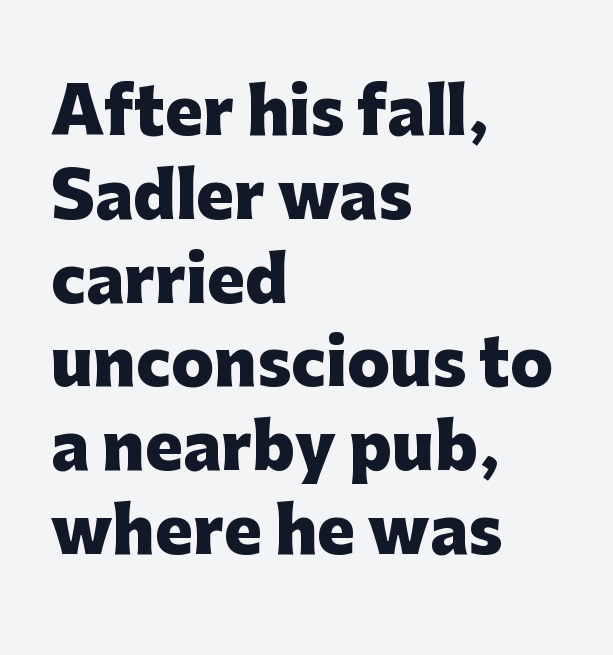
{"serif": "no", "italic": "no", "bold": "yes", "weight": "heavy", "width": "normal", "stroke_contrast": "low", "x_height": "medium", "monospaced": "no", "underline": "no", "align": "left", "line_spacing": "normal", "line_spacing_ratio": 1.33, "letter_spacing": "normal", "letter_spacing_em": 0.0, "glyph_px": 63}
